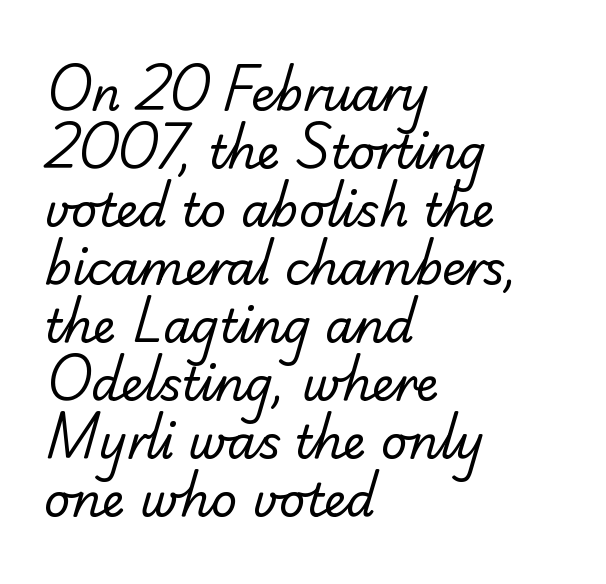
{"serif": "no", "bold": "no", "weight": "regular", "width": "normal", "stroke_contrast": "low", "x_height": "small", "monospaced": "no", "underline": "no", "align": "left", "line_spacing": "normal", "line_spacing_ratio": 1.26, "letter_spacing": "normal", "letter_spacing_em": 0.0, "glyph_px": 46}
